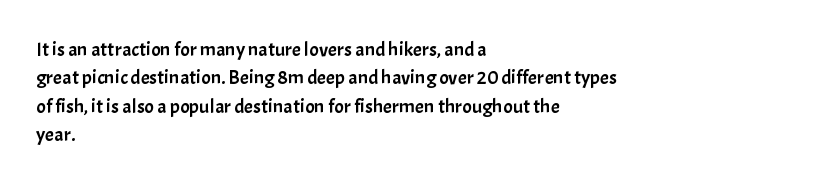
Q: Is the text italic (slanted)? A: No, it is upright.
Q: Is the text underlined? A: No.
Q: How is the paragraph aligned? A: Left-aligned.
Q: Is the spacing between letters normal or unusually wide? A: Normal.
Q: Is the spacing between lines tight, normal or loose? A: Normal.
